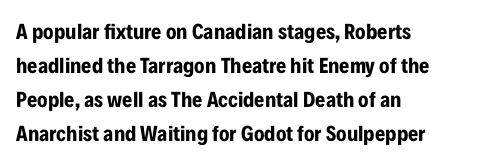
The image shows 22 px bold type, upright; set left-aligned, normal line spacing (1.54x), normal letter spacing, not underlined.
